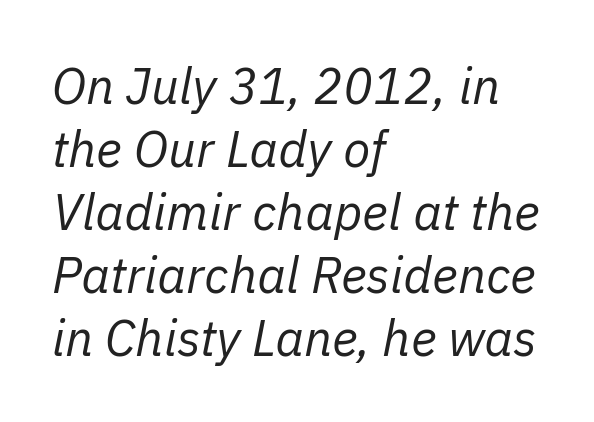
Q: Is the text bold? A: No.
Q: Is the text italic (slanted)? A: Yes, it leans right by about 11 degrees.
Q: Is the text underlined? A: No.
Q: How is the paragraph aligned? A: Left-aligned.
Q: Is the spacing between letters normal or unusually wide? A: Normal.
Q: Is the spacing between lines tight, normal or loose? A: Normal.
Q: Width (condensed, normal, or wide)? A: Normal.
Q: Stroke contrast? A: Low.
Q: x-height? A: Medium.
Q: Monospaced? A: No.
